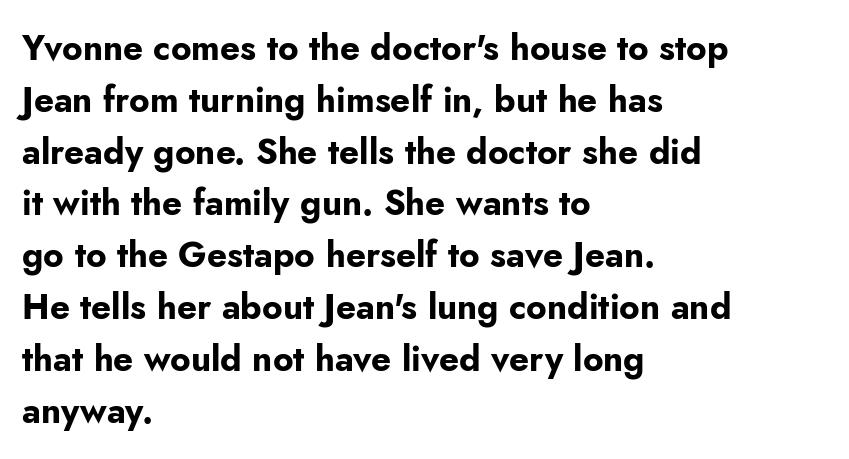
The image shows 35 px bold sans-serif type, upright; set left-aligned, normal line spacing (1.48x), normal letter spacing, not underlined; low stroke contrast and a small x-height.
